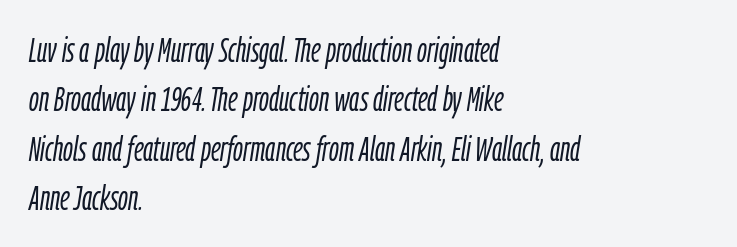
Q: Is the text bold? A: No.
Q: Is the text italic (slanted)? A: Yes, it leans right by about 9 degrees.
Q: Is the text underlined? A: No.
Q: How is the paragraph aligned? A: Left-aligned.
Q: Is the spacing between letters normal or unusually wide? A: Normal.
Q: Is the spacing between lines tight, normal or loose? A: Normal.
Q: Width (condensed, normal, or wide)? A: Condensed.
Q: Stroke contrast? A: Low.
Q: x-height? A: Medium.
Q: Monospaced? A: No.
